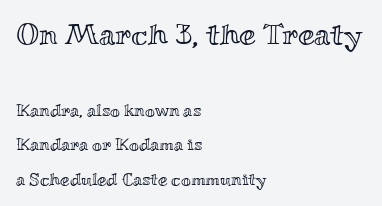
Is there any slant? The stems are plumb. Proportional: the letters do not fall into vertical columns. The initial chunk of copy outweighs the following chunk in type size. The ragged edge is on the right, which tells us the setting is flush left.
